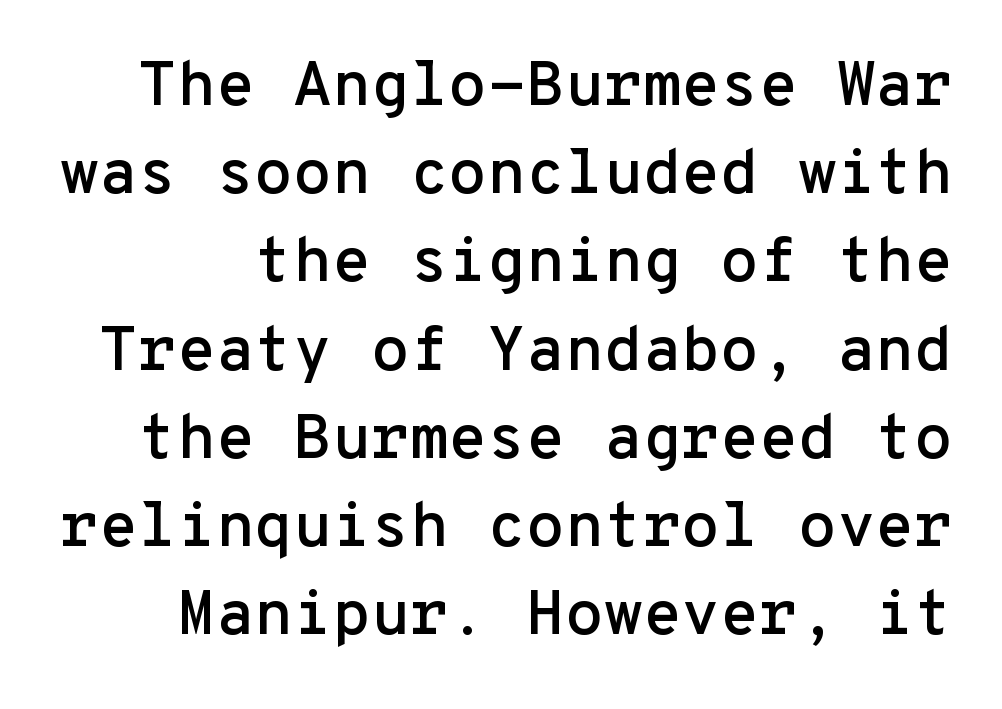
The image shows 63 px sans-serif type, upright, monospaced; set normal line spacing (1.4x), normal letter spacing, not underlined; low stroke contrast and a medium x-height.
